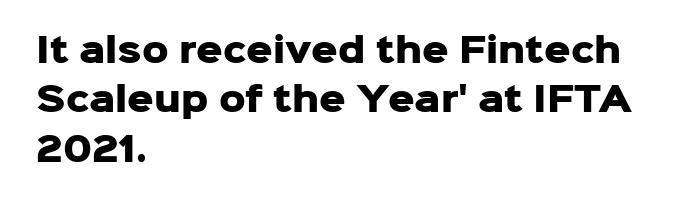
Q: Is the text bold? A: Yes.
Q: Is the text italic (slanted)? A: No, it is upright.
Q: Is the typeface a serif or a sans-serif typeface? A: Sans-serif.
Q: Is the text underlined? A: No.
Q: How is the paragraph aligned? A: Left-aligned.
Q: Is the spacing between letters normal or unusually wide? A: Normal.
Q: Is the spacing between lines tight, normal or loose? A: Normal.
Q: Width (condensed, normal, or wide)? A: Normal.
Q: Stroke contrast? A: Low.
Q: x-height? A: Medium.
Q: Monospaced? A: No.
